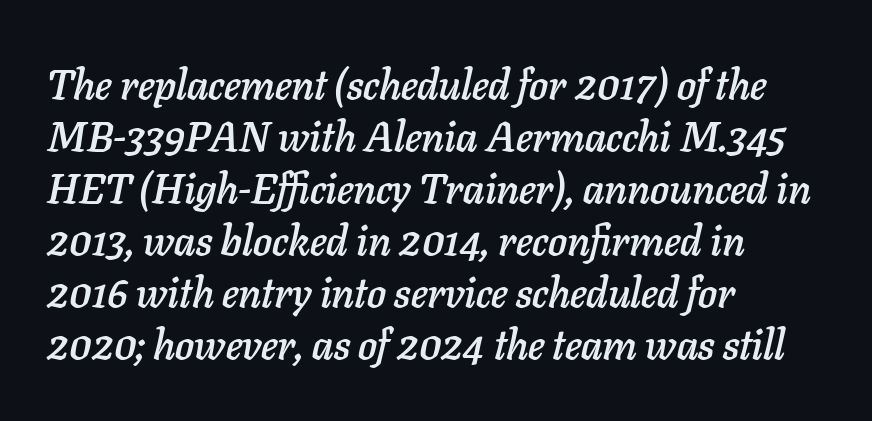
Q: Is the text italic (slanted)? A: Yes, it leans right by about 11 degrees.
Q: Is the text underlined? A: No.
Q: How is the paragraph aligned? A: Left-aligned.
Q: Is the spacing between letters normal or unusually wide? A: Normal.
Q: Width (condensed, normal, or wide)? A: Normal.
Q: Stroke contrast? A: Low.
Q: x-height? A: Medium.
Q: Monospaced? A: No.
